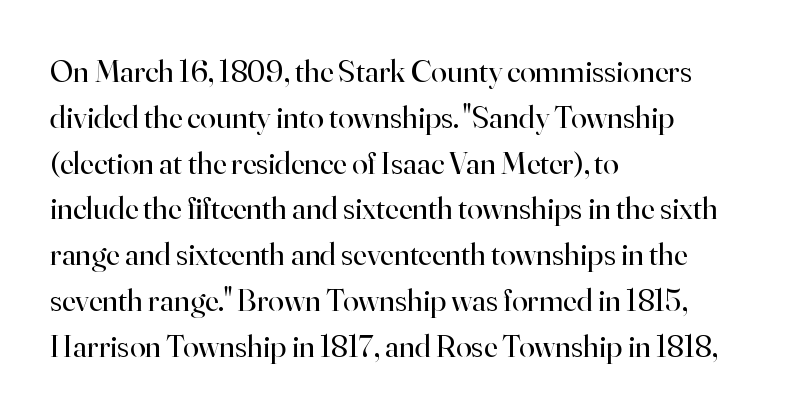
Q: Is the text bold? A: No.
Q: Is the text italic (slanted)? A: No, it is upright.
Q: Is the typeface a serif or a sans-serif typeface? A: Serif.
Q: Is the text underlined? A: No.
Q: How is the paragraph aligned? A: Left-aligned.
Q: Is the spacing between letters normal or unusually wide? A: Normal.
Q: Is the spacing between lines tight, normal or loose? A: Normal.
Q: Width (condensed, normal, or wide)? A: Normal.
Q: Stroke contrast? A: High.
Q: x-height? A: Small.
Q: Monospaced? A: No.
